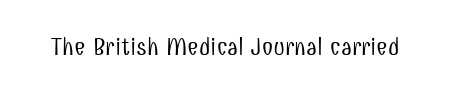
Q: Is the text bold? A: No.
Q: Is the text italic (slanted)? A: No, it is upright.
Q: Is the text underlined? A: No.
Q: Is the spacing between letters normal or unusually wide? A: Normal.
